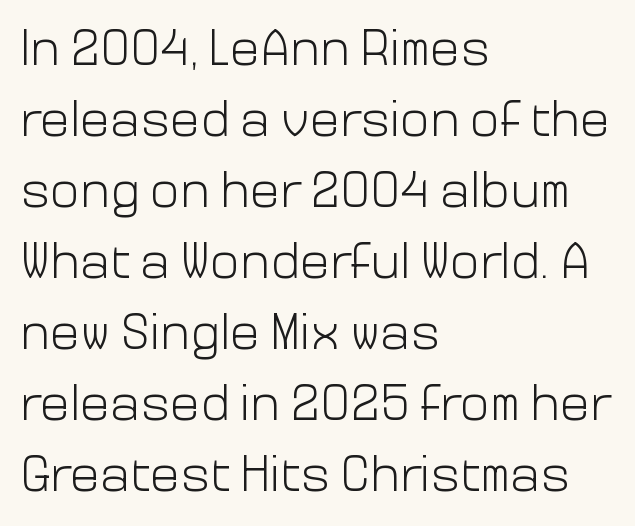
This rendering employs a face without finishing strokes, i.e., a sans-serif. Each letter keeps its own natural width here, so spacing adapts to shape. Stroke mass is kept to a normal reading level or below. Notice how the passage keeps a crisp vertical edge on the left only.
